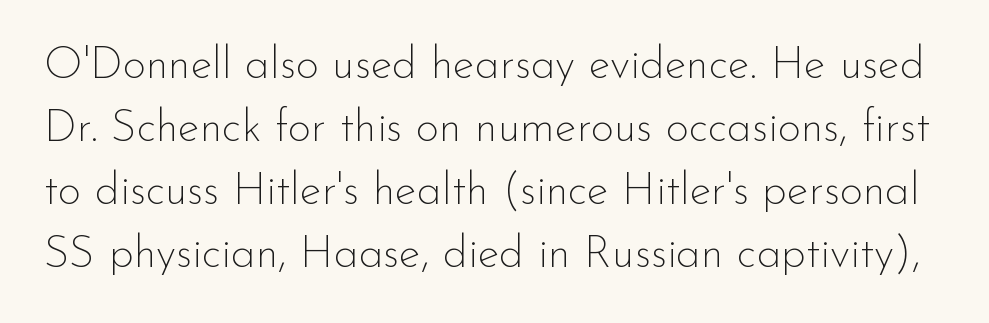
{"serif": "no", "italic": "no", "bold": "no", "weight": "thin", "width": "normal", "stroke_contrast": "low", "x_height": "small", "monospaced": "no", "underline": "no", "line_spacing": "normal", "line_spacing_ratio": 1.4, "letter_spacing": "normal", "letter_spacing_em": 0.0, "glyph_px": 45}
